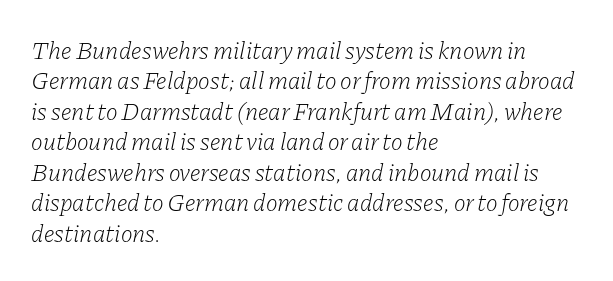
The image shows 25 px text type, italic (leaning right); set left-aligned, line spacing 1.22x, normal letter spacing, not underlined.
